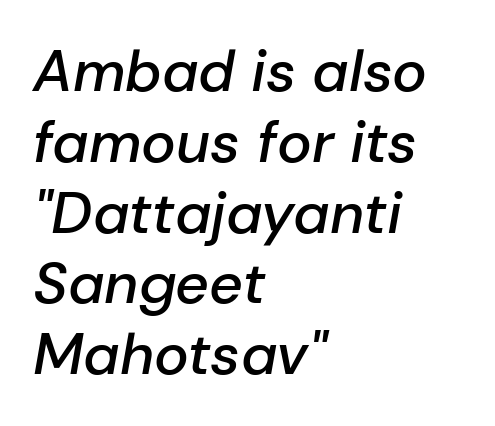
The image shows 58 px semibold type, italic (leaning right); set left-aligned, line spacing 1.22x, normal letter spacing, not underlined; low stroke contrast and a medium x-height.
